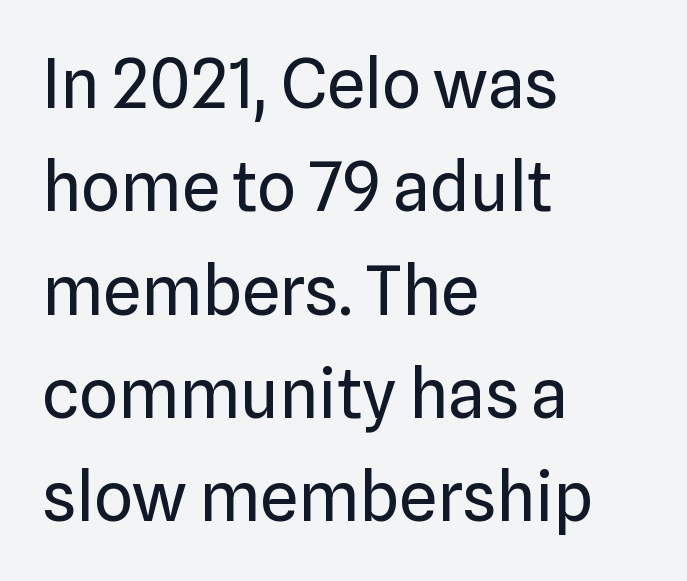
Q: Is the text bold? A: No.
Q: Is the text italic (slanted)? A: No, it is upright.
Q: Is the typeface a serif or a sans-serif typeface? A: Sans-serif.
Q: Is the text underlined? A: No.
Q: How is the paragraph aligned? A: Left-aligned.
Q: Is the spacing between letters normal or unusually wide? A: Normal.
Q: Is the spacing between lines tight, normal or loose? A: Normal.
Q: Width (condensed, normal, or wide)? A: Normal.
Q: Stroke contrast? A: Low.
Q: x-height? A: Medium.
Q: Monospaced? A: No.
